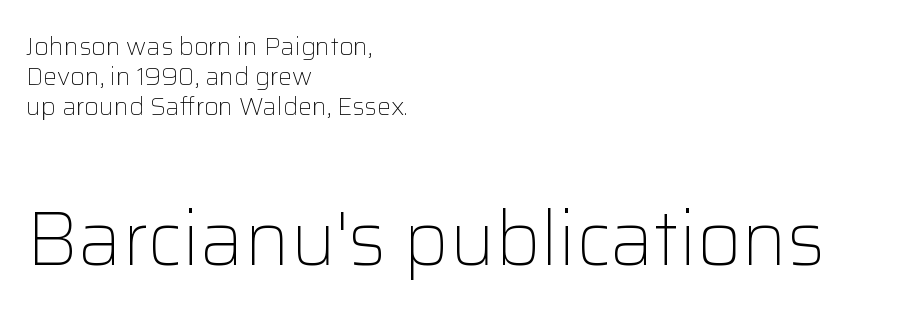
{"serif": "no", "italic": "no", "bold": "no", "weight": "light", "width": "normal", "stroke_contrast": "low", "x_height": "medium", "monospaced": "no", "underline": "no", "align": "left", "line_spacing_ratio": 1.21, "letter_spacing": "normal", "letter_spacing_em": 0.0, "larger_block": "second", "size_ratio": 3.04, "glyph_px": 76}
